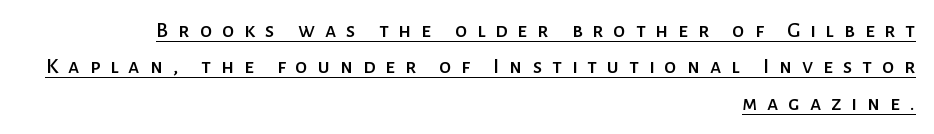
If you measured baseline to baseline, you'd find a middling distance. Does extra space separate the letters? Yes, quite a lot of it. Do the letters lean? They stand straight. Reading down the block, your eye finds every line finishing at a fixed right position.
